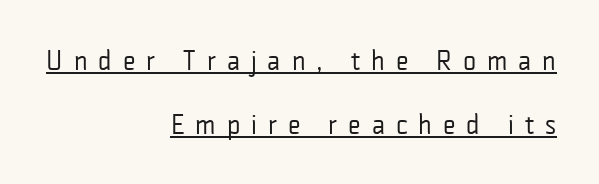
Substantial extra tracking has been applied to these lines. Posture: straight, roman, zero tilt. Reading down the column, the eye jumps a long way to each next line. All the whitespace from short lines collects on the left. Summary of weight: not heavy and not bold. A rule runs beneath these lines of type.
